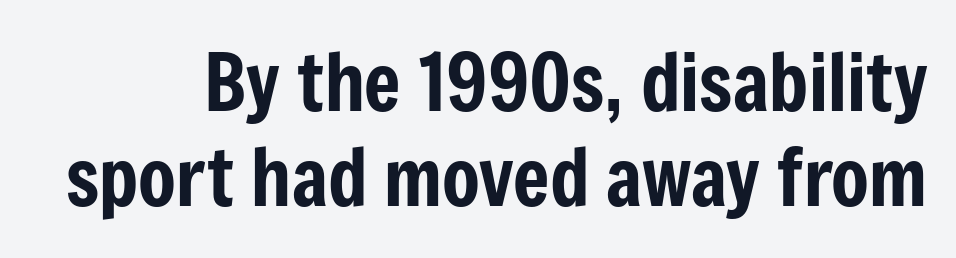
{"serif": "no", "italic": "no", "width": "condensed", "stroke_contrast": "low", "x_height": "medium", "monospaced": "no", "underline": "no", "line_spacing_ratio": 1.22, "letter_spacing": "normal", "letter_spacing_em": 0.0, "glyph_px": 78}
